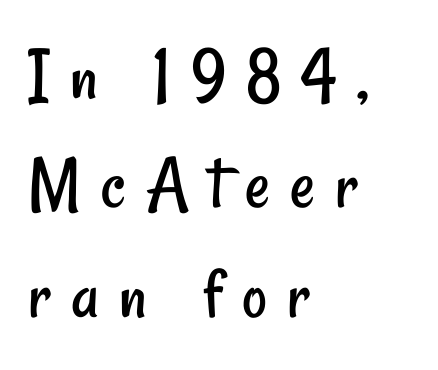
Each line starts at the same left margin while the right side varies. Is the letter spacing exaggerated? Yes — the characters are pushed far apart. Check under the words: just untouched page. Stems and bowls with no extra thickness — not bold. Looks like regular typesetting: each glyph gets only the width it needs.
